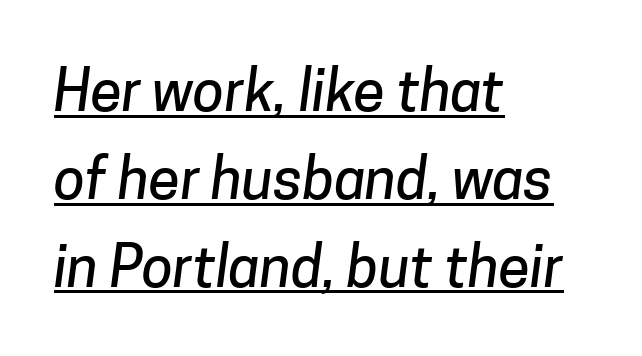
{"serif": "no", "width": "normal", "stroke_contrast": "low", "x_height": "medium", "monospaced": "no", "underline": "yes", "align": "left", "line_spacing": "normal", "line_spacing_ratio": 1.54, "letter_spacing": "normal", "letter_spacing_em": 0.0, "glyph_px": 57}
